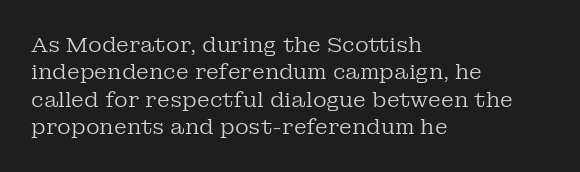
{"italic": "no", "bold": "no", "underline": "no", "align": "left", "line_spacing": "normal", "line_spacing_ratio": 1.3, "letter_spacing": "normal", "letter_spacing_em": 0.0, "glyph_px": 21}
